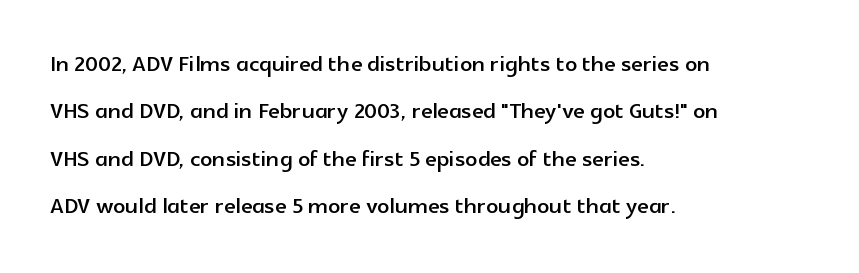
Q: Is the text italic (slanted)? A: No, it is upright.
Q: Is the typeface a serif or a sans-serif typeface? A: Sans-serif.
Q: Is the text underlined? A: No.
Q: How is the paragraph aligned? A: Left-aligned.
Q: Is the spacing between letters normal or unusually wide? A: Normal.
Q: Is the spacing between lines tight, normal or loose? A: Normal.
Q: Width (condensed, normal, or wide)? A: Normal.
Q: x-height? A: Medium.
Q: Monospaced? A: No.
